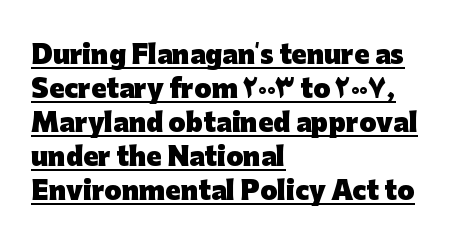
{"italic": "no", "bold": "yes", "underline": "yes", "align": "left", "line_spacing": "normal", "line_spacing_ratio": 1.36, "letter_spacing": "normal", "letter_spacing_em": 0.0, "glyph_px": 25}
